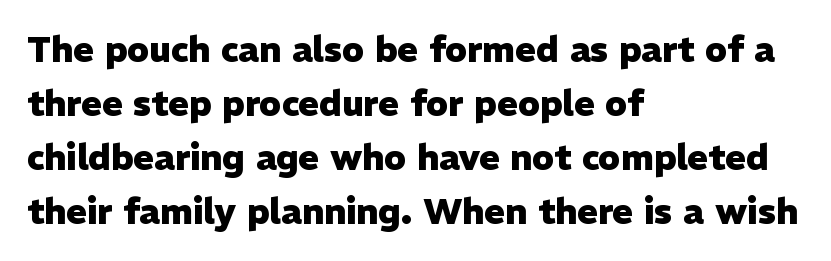
{"serif": "no", "italic": "no", "bold": "yes", "weight": "heavy", "width": "normal", "stroke_contrast": "low", "x_height": "medium", "monospaced": "no", "underline": "no", "align": "left", "line_spacing": "normal", "line_spacing_ratio": 1.54, "letter_spacing": "normal", "letter_spacing_em": 0.0, "glyph_px": 35}
